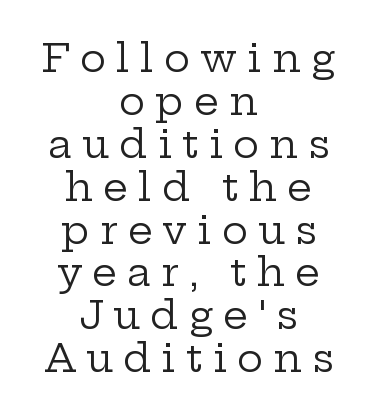
Check under the words: just untouched page. The passage shown has open, widely tracked lettering throughout. Looks like regular typesetting: each glyph gets only the width it needs. Teacher's note: observe the equal gaps on both sides — that is centered alignment.
